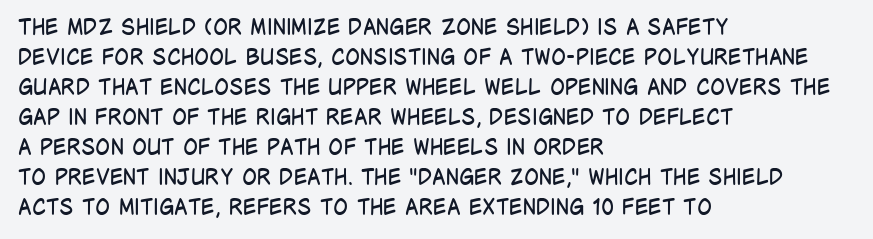
Q: Is the text bold? A: No.
Q: Is the text italic (slanted)? A: No, it is upright.
Q: Is the text underlined? A: No.
Q: How is the paragraph aligned? A: Left-aligned.
Q: Is the spacing between letters normal or unusually wide? A: Normal.
Q: Is the spacing between lines tight, normal or loose? A: Normal.
